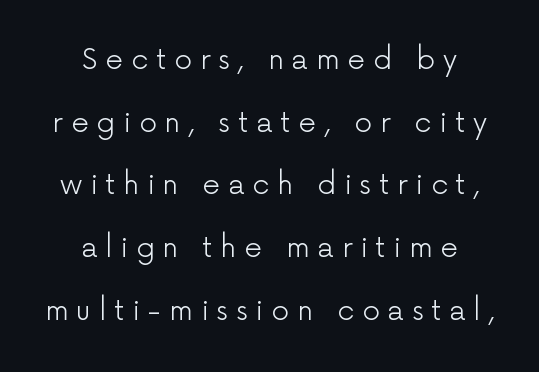
Q: Is the text bold? A: No.
Q: Is the text italic (slanted)? A: No, it is upright.
Q: Is the typeface a serif or a sans-serif typeface? A: Sans-serif.
Q: Is the text underlined? A: No.
Q: How is the paragraph aligned? A: Centered.
Q: Is the spacing between letters normal or unusually wide? A: Unusually wide.
Q: Is the spacing between lines tight, normal or loose? A: Loose.
Q: Width (condensed, normal, or wide)? A: Normal.
Q: Stroke contrast? A: Low.
Q: x-height? A: Medium.
Q: Monospaced? A: No.
